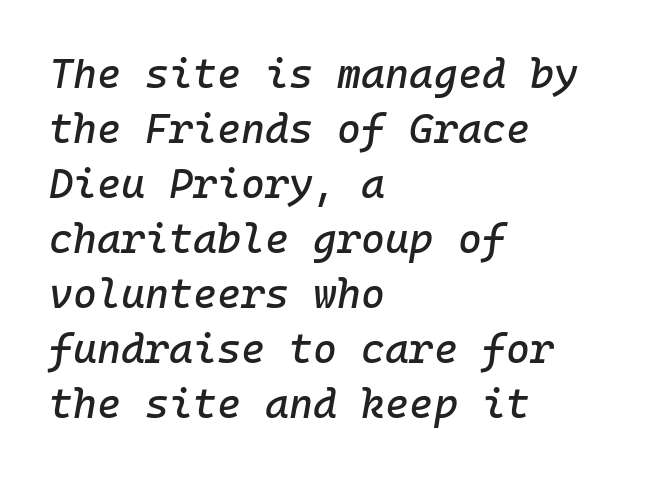
Glance below the letters and you will spot only blank space. Slanted lettering throughout. What stands out about the letter spacing? Nothing — it is the standard amount. Layout note: lines flush left. Leading matches the norm, producing a regular column. Is this a fixed-width face? Yes — each glyph sits in an identical cell.
